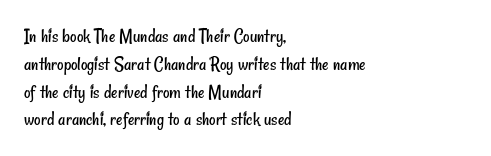
Q: Is the text bold? A: No.
Q: Is the text underlined? A: No.
Q: How is the paragraph aligned? A: Left-aligned.
Q: Is the spacing between letters normal or unusually wide? A: Normal.
Q: Is the spacing between lines tight, normal or loose? A: Normal.
